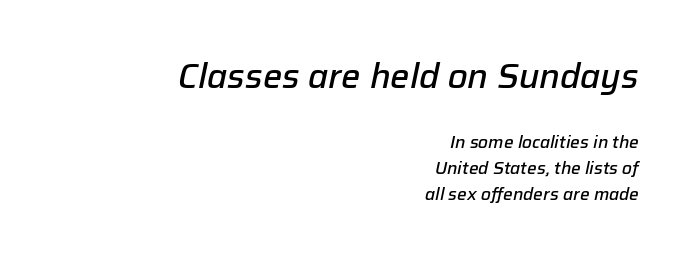
{"italic": "yes", "lean": "right", "slant_degrees": 12, "bold": "semi", "weight": "semibold", "width": "normal", "stroke_contrast": "low", "x_height": "medium", "monospaced": "no", "underline": "no", "align": "right", "line_spacing": "normal", "line_spacing_ratio": 1.53, "letter_spacing": "normal", "letter_spacing_em": 0.0, "larger_block": "first", "size_ratio": 2.0, "glyph_px": 34}
